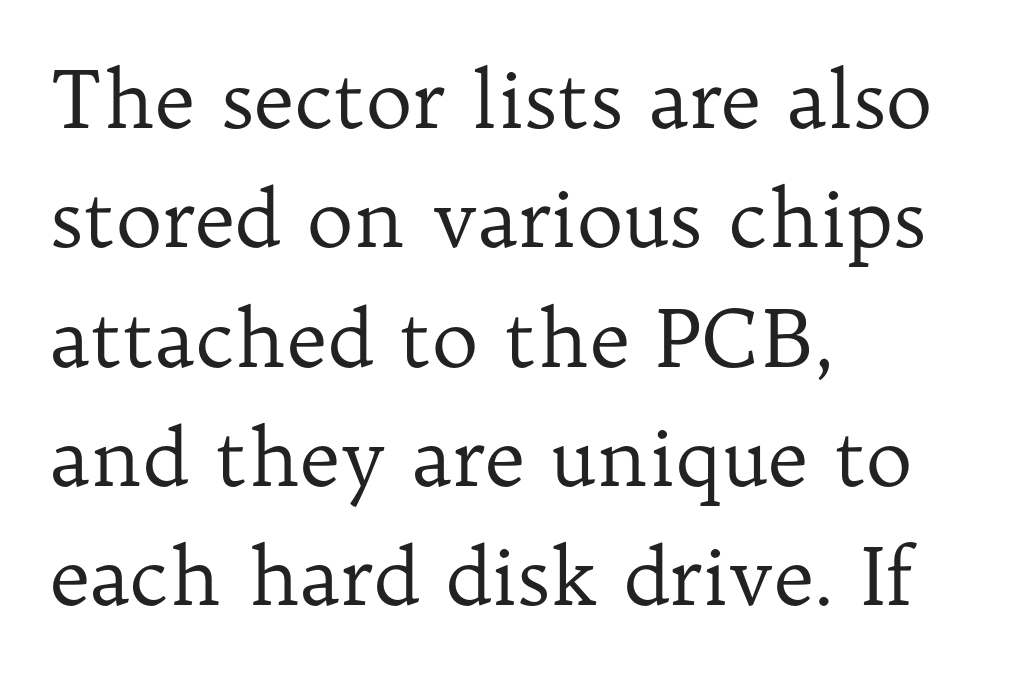
{"serif": "yes", "italic": "no", "bold": "no", "weight": "regular", "width": "normal", "stroke_contrast": "low", "x_height": "medium", "monospaced": "no", "underline": "no", "align": "left", "line_spacing": "normal", "line_spacing_ratio": 1.51, "letter_spacing": "normal", "letter_spacing_em": 0.0, "glyph_px": 79}
